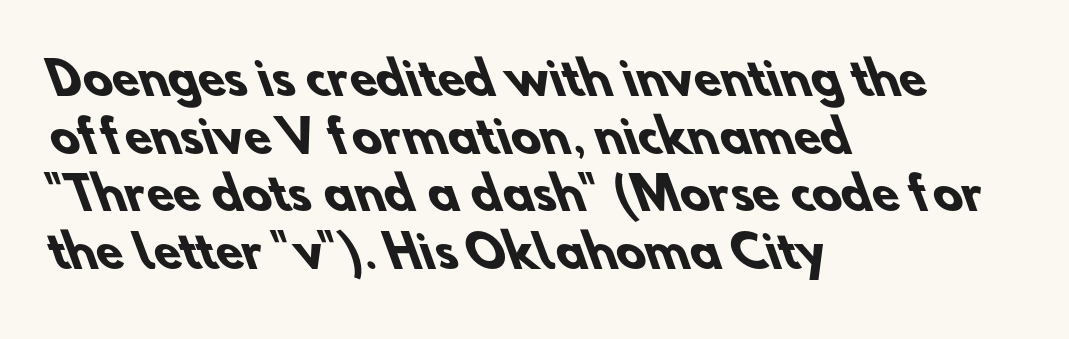
The image shows 44 px heavy sans-serif type; set left-aligned, normal line spacing (1.31x), normal letter spacing, not underlined; low stroke contrast and a small x-height.
